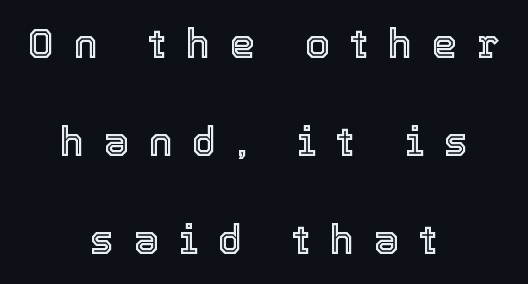
Teacher's note: observe the equal gaps on both sides — that is centered alignment. This sample has the flowing, uneven cadence of proportional lettering. Summary of vertical rhythm: relaxed, with wide interline spacing. Each word looks stretched out because of the extra space between its letters. The baseline area is clear. The font's upright variant was chosen for this text.
